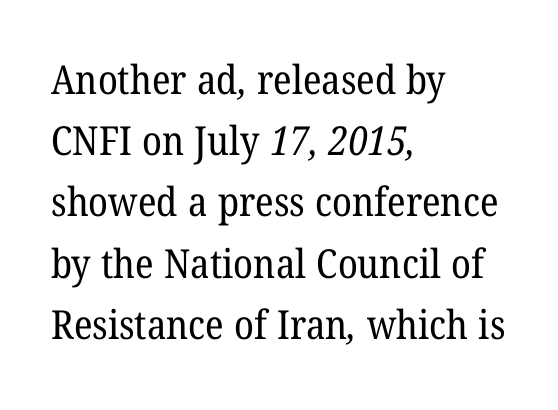
Underline: absent. One-word summary of the alignment: left. A typesetter would label this face a serif. One glance says typical: line gaps are just what's usual. The font is comparable to plain body text, perhaps lighter.
